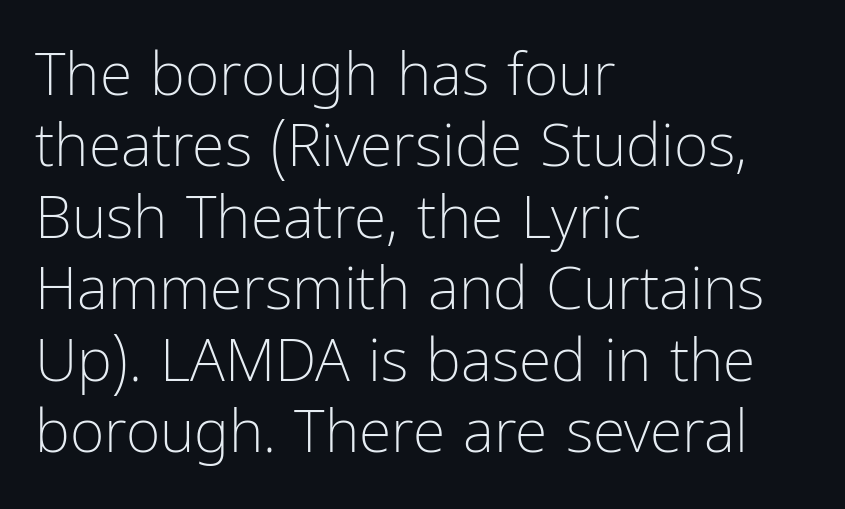
The image shows 59 px light, condensed sans-serif type, upright; set left-aligned, line spacing 1.21x, normal letter spacing, not underlined; low stroke contrast and a medium x-height.
